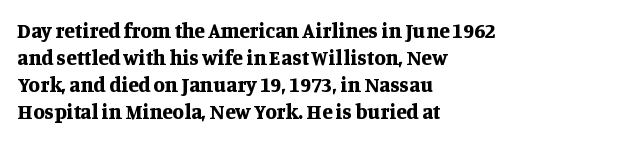
The space directly below the letters is spotless. In terms of leading, this rendering sits right in the middle. Notice how the stems are strictly vertical — no italics here. Honestly, the letter spacing is just normal — you wouldn't notice it. Typesetter's note: full bold, strokes at maximum text heaviness.
